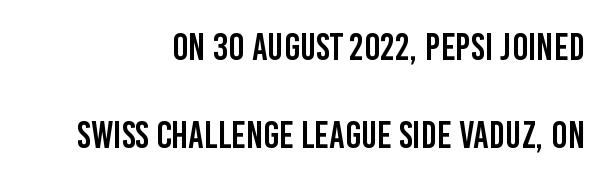
Q: Is the text italic (slanted)? A: No, it is upright.
Q: Is the typeface a serif or a sans-serif typeface? A: Sans-serif.
Q: Is the text underlined? A: No.
Q: How is the paragraph aligned? A: Right-aligned.
Q: Is the spacing between letters normal or unusually wide? A: Normal.
Q: Is the spacing between lines tight, normal or loose? A: Loose.
Q: Width (condensed, normal, or wide)? A: Condensed.
Q: Stroke contrast? A: Low.
Q: x-height? A: Large.
Q: Monospaced? A: No.
